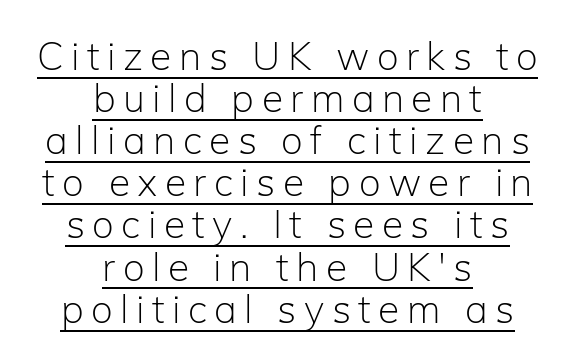
{"serif": "no", "italic": "no", "bold": "no", "weight": "light", "width": "normal", "stroke_contrast": "low", "x_height": "medium", "monospaced": "no", "underline": "yes", "align": "center", "line_spacing": "tight", "line_spacing_ratio": 1.08, "glyph_px": 39}
